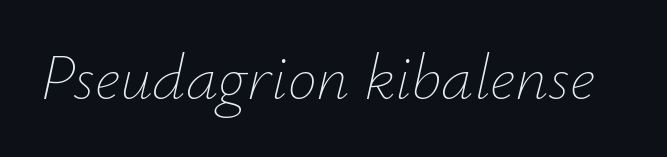
{"italic": "yes", "lean": "right", "slant_degrees": 12, "bold": "no", "weight": "thin", "width": "normal", "stroke_contrast": "low", "x_height": "small", "monospaced": "no", "underline": "no", "letter_spacing": "normal", "letter_spacing_em": 0.0, "glyph_px": 65}
